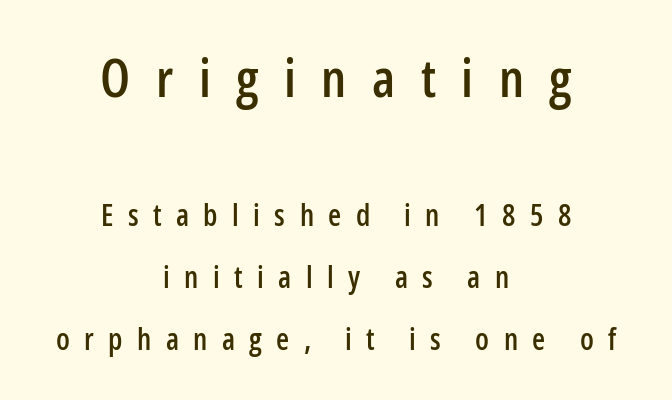
The image shows 53 px condensed sans-serif type, upright; set centered, loose line spacing (2.08x), unusually wide letter spacing (+0.48 em), not underlined; the first (top) block is 1.77x larger; low stroke contrast and a medium x-height.
